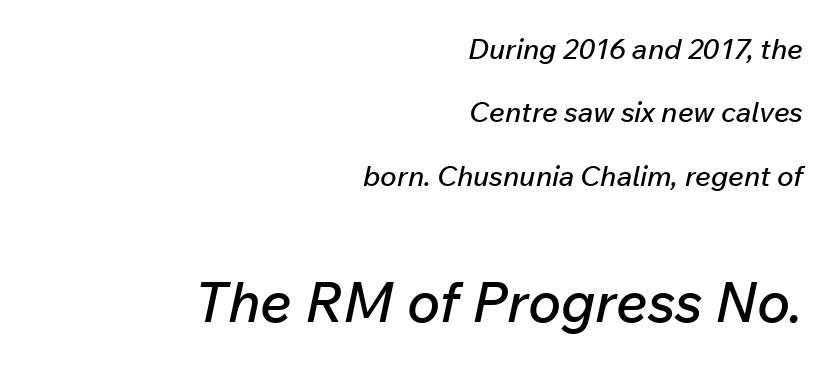
Q: Is the text italic (slanted)? A: Yes, it leans right by about 12 degrees.
Q: Is the text underlined? A: No.
Q: How is the paragraph aligned? A: Right-aligned.
Q: Is the spacing between letters normal or unusually wide? A: Normal.
Q: Is the spacing between lines tight, normal or loose? A: Loose.
Q: Which block of text is set in a larger size, the first (top) or the second (bottom)? A: The second (bottom) one.
Q: Width (condensed, normal, or wide)? A: Normal.
Q: Stroke contrast? A: Low.
Q: x-height? A: Medium.
Q: Monospaced? A: No.
